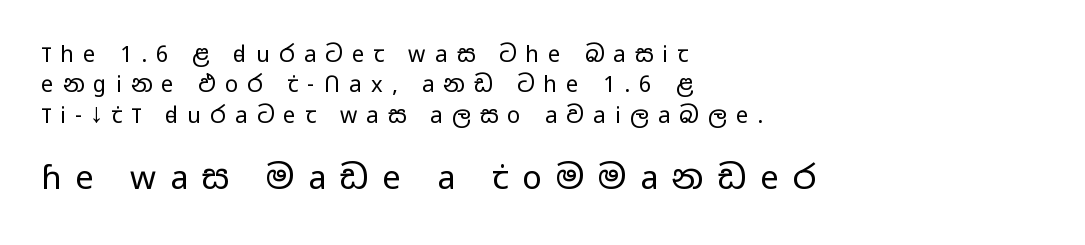
Q: Is the text bold? A: No.
Q: Is the text italic (slanted)? A: No, it is upright.
Q: Is the typeface a serif or a sans-serif typeface? A: Sans-serif.
Q: Is the text underlined? A: No.
Q: How is the paragraph aligned? A: Left-aligned.
Q: Is the spacing between letters normal or unusually wide? A: Unusually wide.
Q: Is the spacing between lines tight, normal or loose? A: Normal.
Q: Which block of text is set in a larger size, the first (top) or the second (bottom)? A: The second (bottom) one.
Q: Width (condensed, normal, or wide)? A: Wide.
Q: Stroke contrast? A: Low.
Q: x-height? A: Medium.
Q: Monospaced? A: No.
